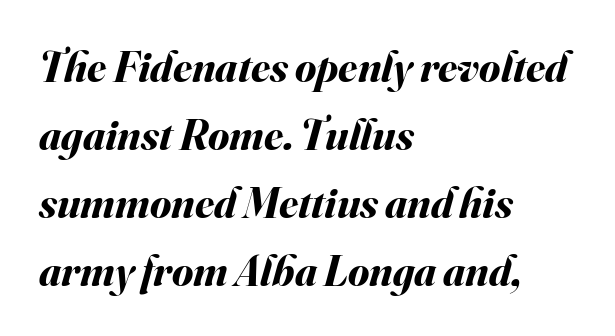
The image shows 43 px bold type, italic (leaning right); set left-aligned, normal line spacing (1.58x), normal letter spacing, not underlined; medium stroke contrast and a small x-height.
